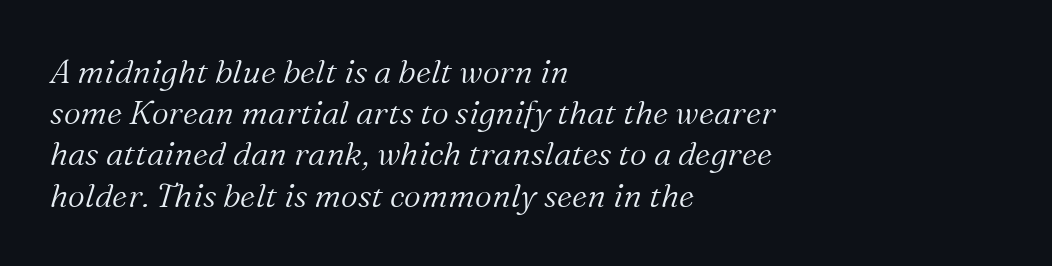
Q: Is the text bold? A: No.
Q: Is the text italic (slanted)? A: Yes, it leans right by about 16 degrees.
Q: Is the typeface a serif or a sans-serif typeface? A: Serif.
Q: Is the text underlined? A: No.
Q: How is the paragraph aligned? A: Left-aligned.
Q: Is the spacing between letters normal or unusually wide? A: Normal.
Q: Is the spacing between lines tight, normal or loose? A: Normal.
Q: Width (condensed, normal, or wide)? A: Normal.
Q: Stroke contrast? A: Medium.
Q: x-height? A: Medium.
Q: Monospaced? A: No.
